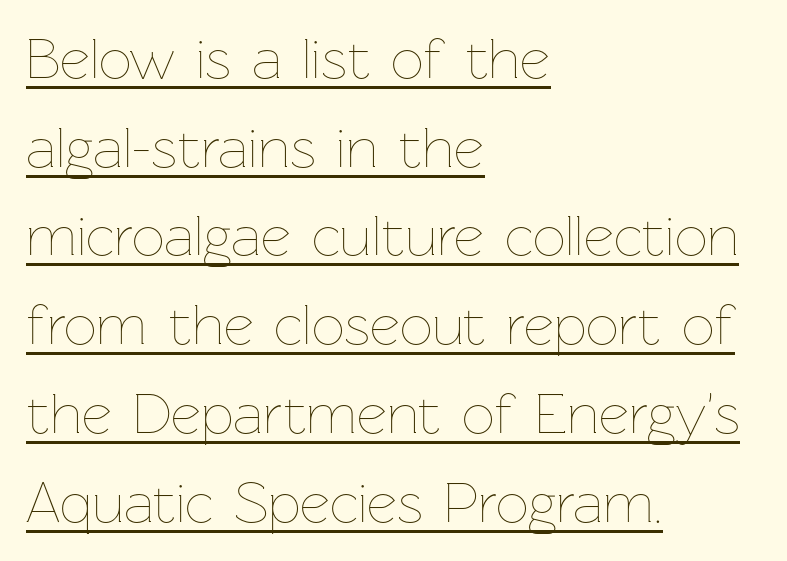
The image shows 58 px thin type, upright; set left-aligned, normal line spacing (1.53x), normal letter spacing, underlined; low stroke contrast and a medium x-height.
